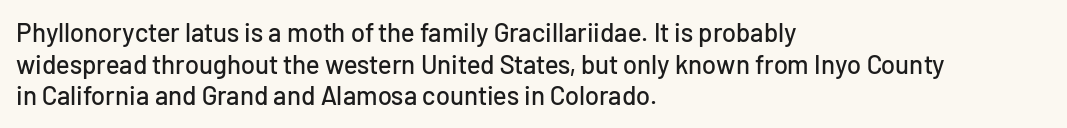
The image shows 26 px text type, upright; set left-aligned, line spacing 1.22x, normal letter spacing, not underlined.
